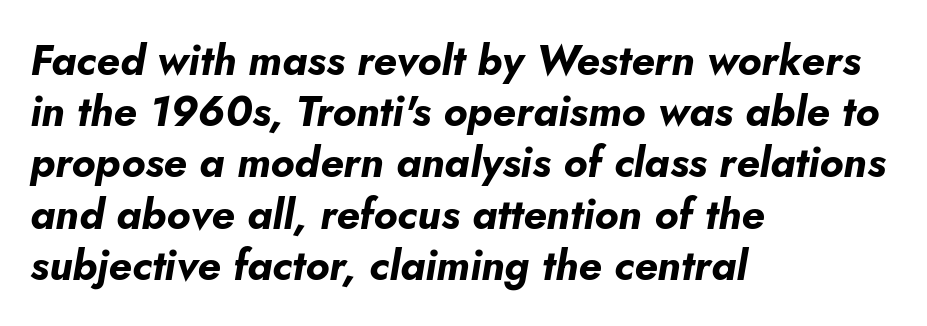
Compared with a centered layout, this one pins lines to the left instead. How are the letters spaced? Ordinarily, with no added tracking. Weight: bold. Is this a fixed-width face? No — the glyphs have proportional, varying widths.
